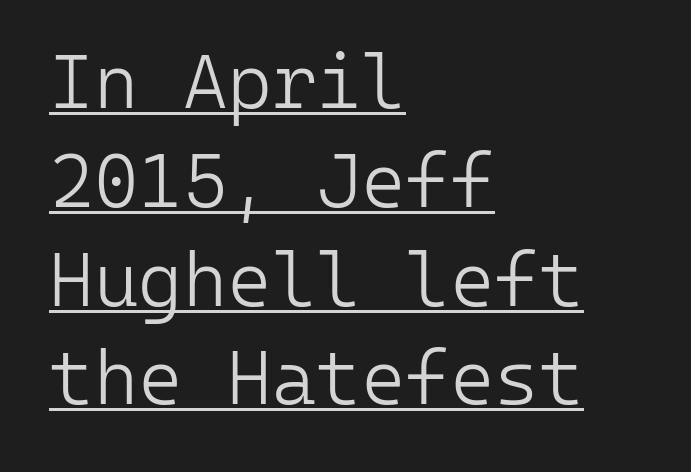
{"serif": "no", "italic": "no", "bold": "no", "weight": "light", "width": "normal", "stroke_contrast": "low", "x_height": "medium", "monospaced": "yes", "underline": "yes", "align": "left", "line_spacing": "normal", "line_spacing_ratio": 1.3, "letter_spacing": "normal", "letter_spacing_em": 0.0, "glyph_px": 76}
